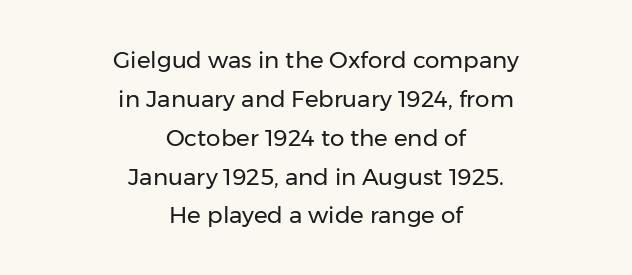
{"italic": "no", "bold": "no", "underline": "no", "align": "center", "line_spacing": "normal", "line_spacing_ratio": 1.69, "letter_spacing": "normal", "letter_spacing_em": 0.0, "glyph_px": 23}
